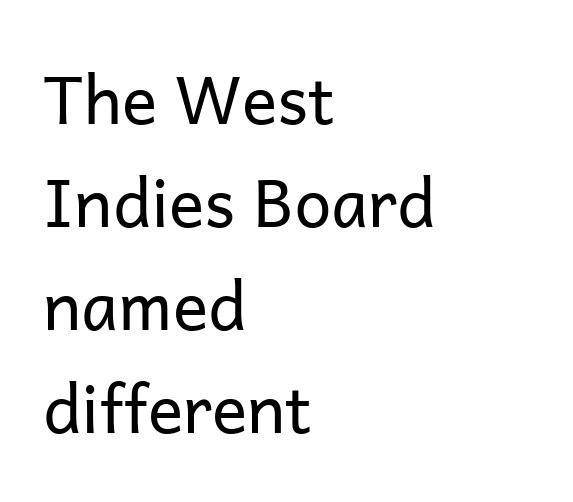
The image shows 66 px regular-weight sans-serif type, upright; set left-aligned, normal line spacing (1.56x), normal letter spacing, not underlined; low stroke contrast and a medium x-height.
